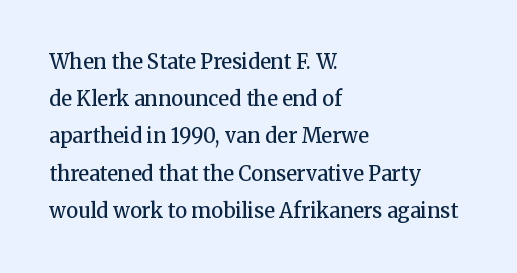
Q: Is the text bold? A: Semi-bold.
Q: Is the text italic (slanted)? A: No, it is upright.
Q: Is the text underlined? A: No.
Q: How is the paragraph aligned? A: Left-aligned.
Q: Is the spacing between letters normal or unusually wide? A: Normal.
